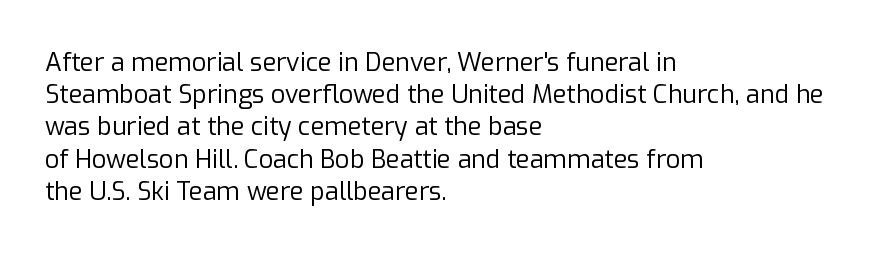
The image shows 25 px text type, upright; set left-aligned, normal line spacing (1.29x), normal letter spacing, not underlined.
